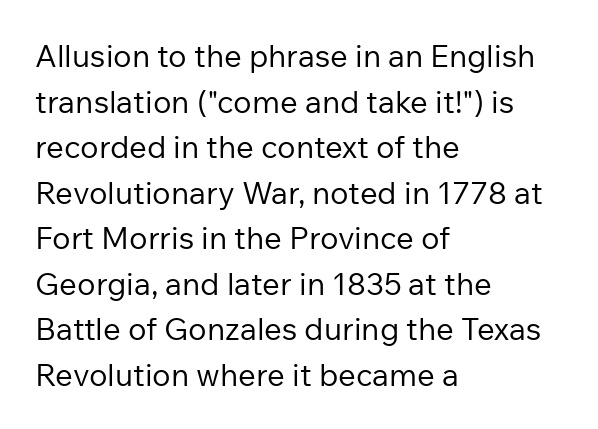
The lines sit at an ordinary, default distance from one another. Typographically, this falls in the sans-serif category. On a weight scale, this lands at 450 or below. Glyph-to-glyph distance matches everyday printed text. Beneath every word, the page is bare. Varying glyph widths throughout — classic text-font behaviour.
